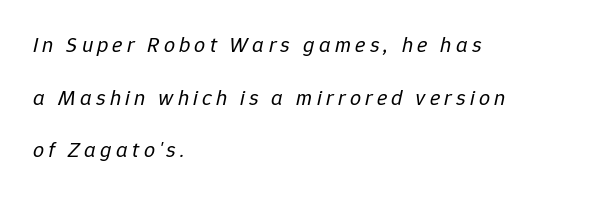
Each new line begins a long way beneath the previous one. The font is comparable to plain body text, perhaps lighter. Visually the block forms a straight wall on the left and a jagged coastline on the right. A bare baseline throughout the passage. Yep, that's italic — everything's leaning.
